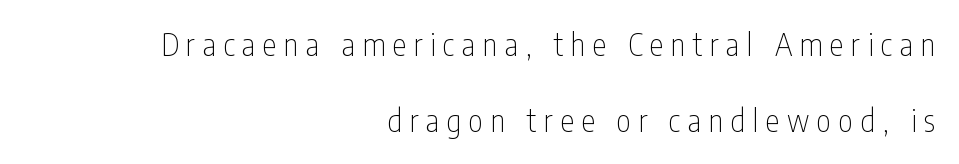
Q: Is the text bold? A: No.
Q: Is the text italic (slanted)? A: No, it is upright.
Q: Is the typeface a serif or a sans-serif typeface? A: Sans-serif.
Q: Is the text underlined? A: No.
Q: How is the paragraph aligned? A: Right-aligned.
Q: Is the spacing between letters normal or unusually wide? A: Unusually wide.
Q: Is the spacing between lines tight, normal or loose? A: Loose.
Q: Width (condensed, normal, or wide)? A: Condensed.
Q: Stroke contrast? A: Low.
Q: x-height? A: Medium.
Q: Monospaced? A: No.
